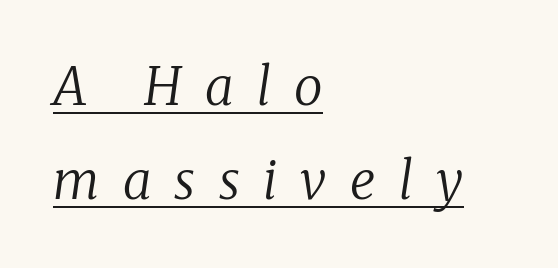
The image shows 52 px regular-weight serif type, italic (leaning right); set left-aligned, line spacing 1.81x, unusually wide letter spacing (+0.45 em), underlined; low stroke contrast and a medium x-height.
